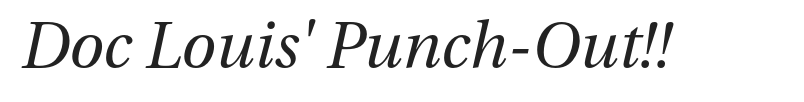
{"italic": "yes", "lean": "right", "slant_degrees": 13, "bold": "no", "weight": "regular", "width": "normal", "stroke_contrast": "medium", "x_height": "medium", "monospaced": "no", "underline": "no", "letter_spacing": "normal", "letter_spacing_em": 0.0, "glyph_px": 63}
